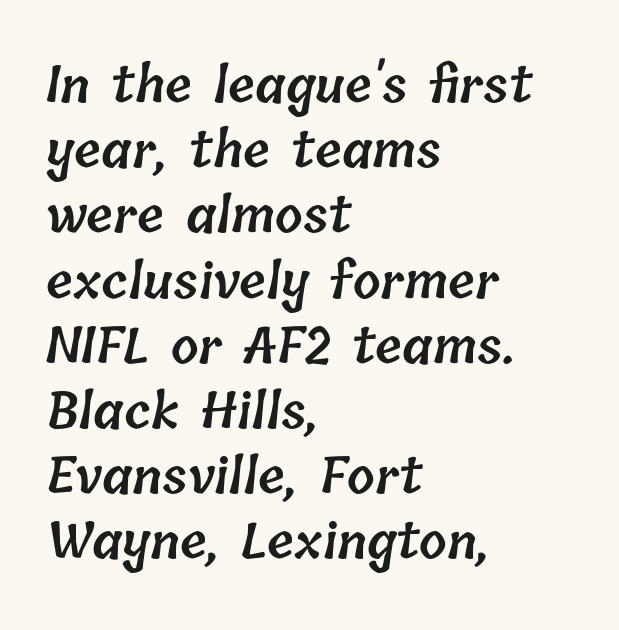
No extra tracking has been applied to these lines. Moderately thickened strokes mark this as semibold type. These lines are rendered in a variable-pitch font. Unmarked baselines from the first word to the last. Visually the block forms a straight wall on the left and a jagged coastline on the right. Evenly set lines give the paragraph a standard silhouette.
